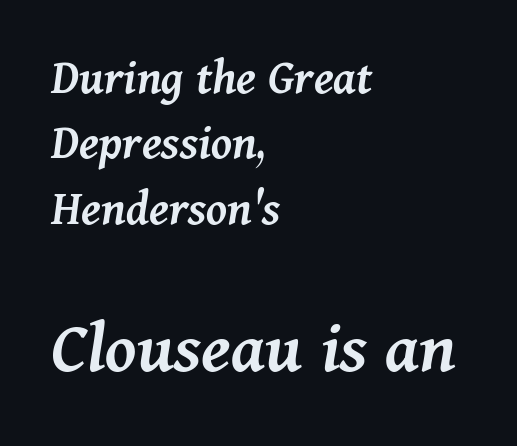
Typographic density is moderately raised because the face is semibold. Underlining? Definitely not there. Small over large — that's the arrangement of the two blocks here. Letter spacing: default.
